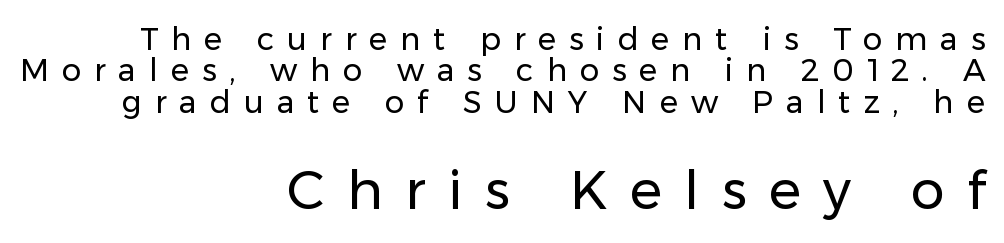
The image shows 54 px regular-weight sans-serif type, upright; set right-aligned, tight line spacing (1.01x), unusually wide letter spacing (+0.41 em), not underlined; the second (bottom) block is 1.74x larger; low stroke contrast and a medium x-height.
